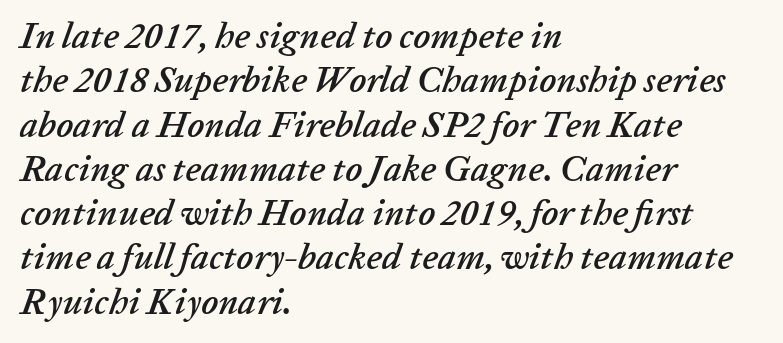
{"italic": "yes", "lean": "right", "slant_degrees": 20, "width": "normal", "stroke_contrast": "low", "x_height": "medium", "monospaced": "no", "underline": "no", "align": "left", "line_spacing_ratio": 1.23, "letter_spacing": "normal", "letter_spacing_em": 0.0, "glyph_px": 36}
